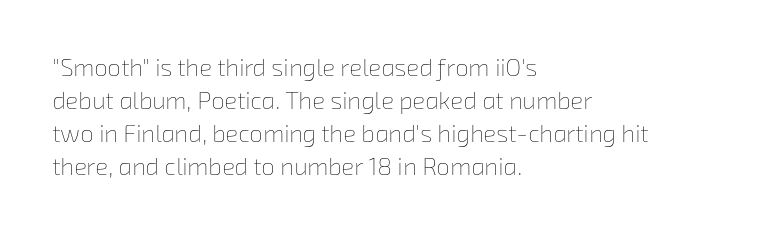
{"bold": "no", "underline": "no", "align": "left", "line_spacing": "normal", "line_spacing_ratio": 1.38, "letter_spacing": "normal", "letter_spacing_em": 0.0, "glyph_px": 24}
